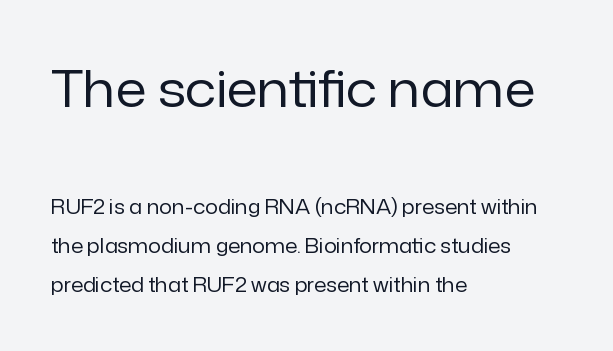
{"serif": "no", "italic": "no", "bold": "no", "weight": "regular", "width": "normal", "stroke_contrast": "low", "x_height": "medium", "monospaced": "no", "underline": "no", "align": "left", "line_spacing": "loose", "line_spacing_ratio": 1.96, "letter_spacing": "normal", "letter_spacing_em": 0.0, "larger_block": "first", "size_ratio": 2.55, "glyph_px": 51}
